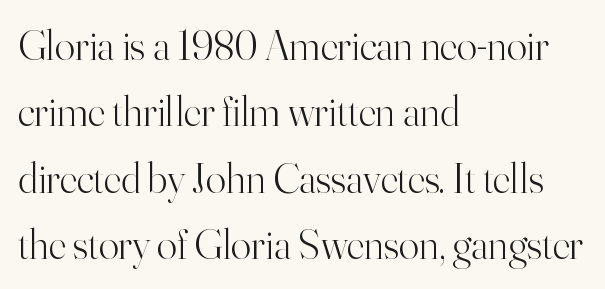
The image shows 42 px light serif type, upright; set left-aligned, normal line spacing (1.58x), normal letter spacing, not underlined; high stroke contrast and a small x-height.
